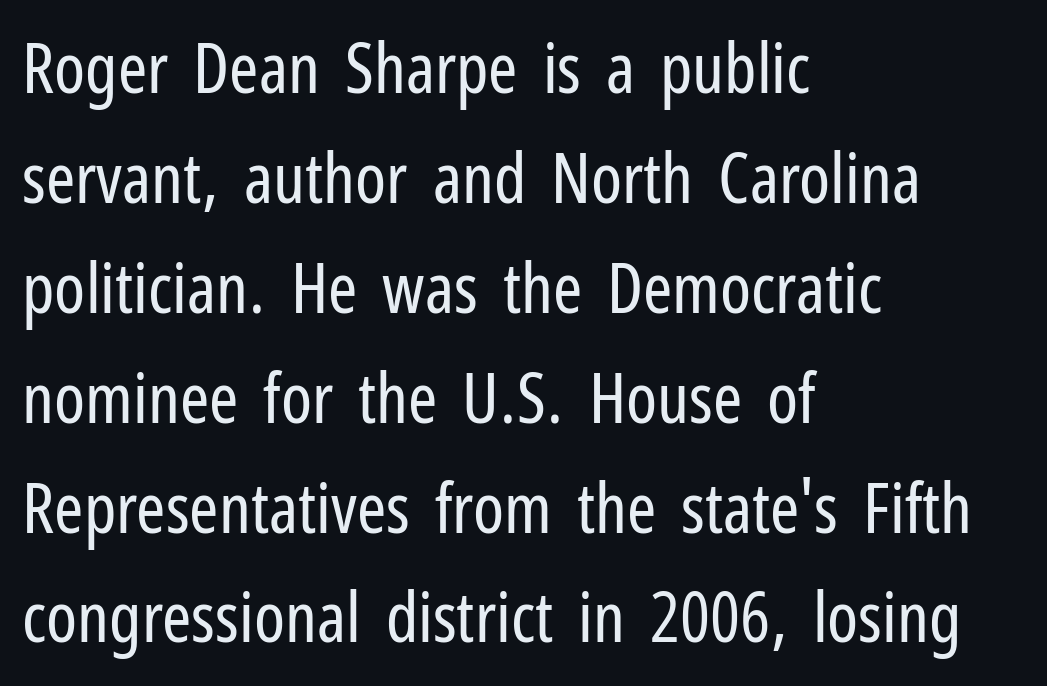
The face looks like a standard text weight, possibly lighter. Descender tails drop into unmarked territory. Is the block centered? No — it sits flush against the left margin. Character widths vary here, with narrow letters taking less room than wide ones.
